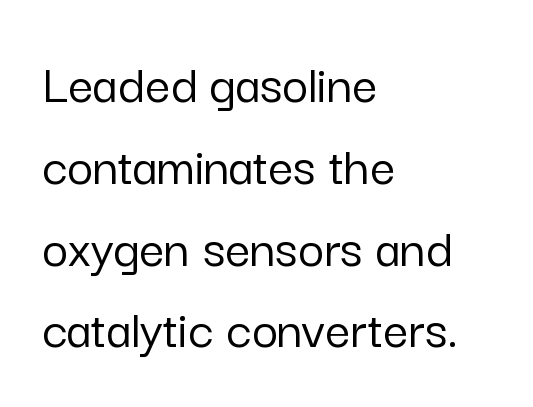
The type family on display is of the sans-serif kind. Italic: no, the glyphs are upright roman. Every row of glyphs begins at an identical x-position on the left. This rendering leaves character spacing at its baseline value.
